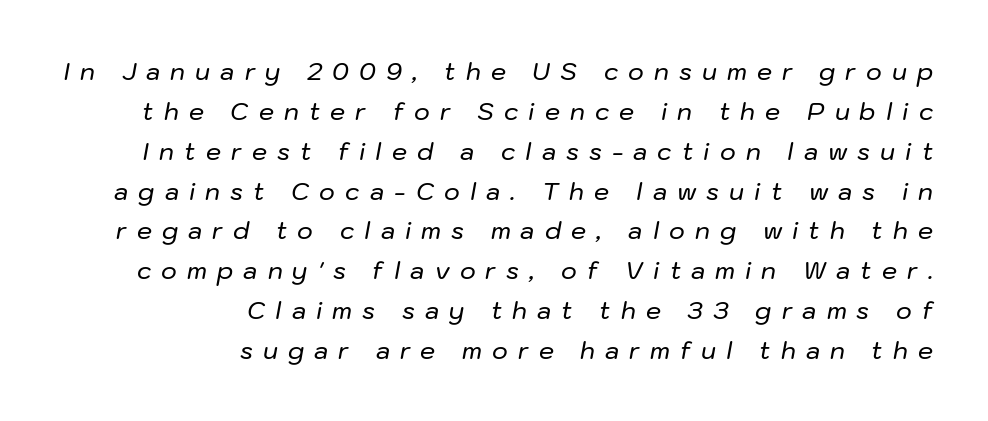
{"italic": "yes", "lean": "right", "slant_degrees": 10, "underline": "no", "align": "right", "line_spacing": "normal", "line_spacing_ratio": 1.66, "letter_spacing": "wide", "letter_spacing_em": 0.42, "glyph_px": 24}
